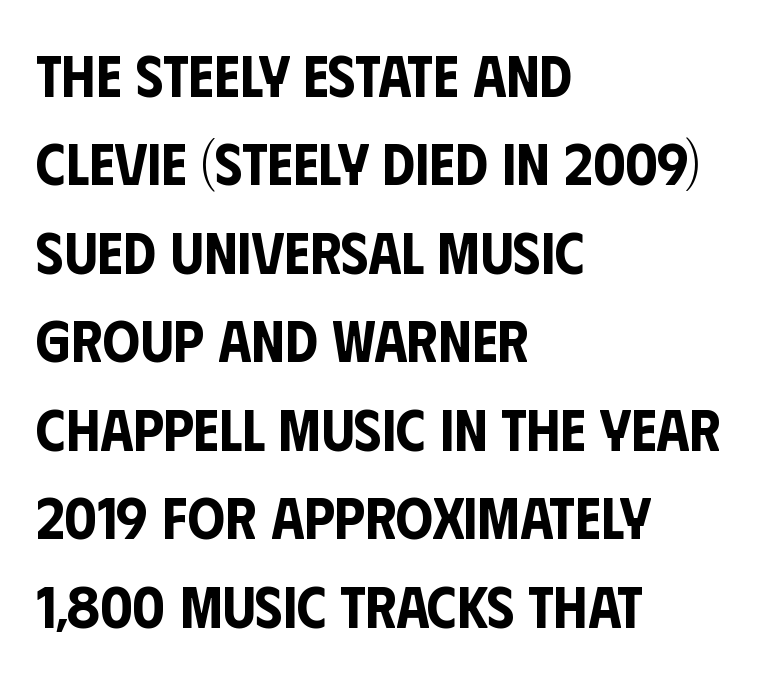
A sans-serif font was chosen for this passage. Left-aligned paragraph, ragged on the right. The specimen omits any rule beneath the text block's lines. Successive baselines arrive at the customary interval. Do the characters align in a grid? No, the font is proportional. You could call the tracking neutral — neither tight nor loose.
